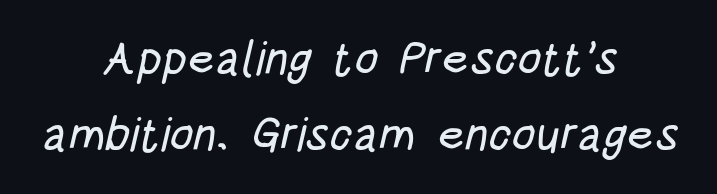
Q: Is the typeface a serif or a sans-serif typeface? A: Sans-serif.
Q: Is the text underlined? A: No.
Q: How is the paragraph aligned? A: Centered.
Q: Is the spacing between letters normal or unusually wide? A: Normal.
Q: Is the spacing between lines tight, normal or loose? A: Normal.
Q: Width (condensed, normal, or wide)? A: Condensed.
Q: Stroke contrast? A: Low.
Q: x-height? A: Large.
Q: Monospaced? A: No.
